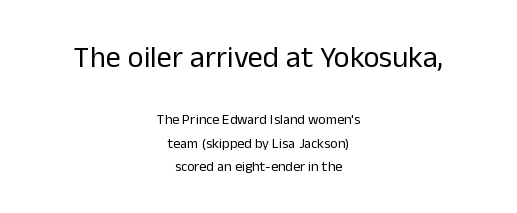
{"serif": "no", "italic": "no", "bold": "no", "weight": "regular", "width": "normal", "stroke_contrast": "low", "x_height": "medium", "monospaced": "no", "underline": "no", "align": "center", "line_spacing": "normal", "line_spacing_ratio": 1.65, "letter_spacing": "normal", "letter_spacing_em": 0.0, "larger_block": "first", "size_ratio": 2.14, "glyph_px": 30}
